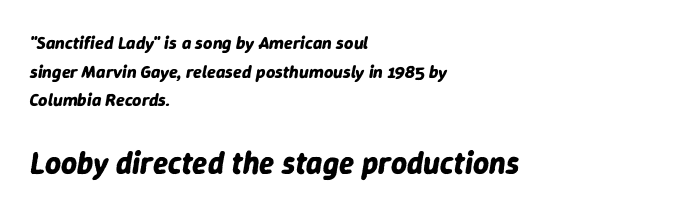
The image shows 31 px bold type, italic (leaning right); set left-aligned, normal line spacing (1.59x), normal letter spacing, not underlined; the second (bottom) block is 1.72x larger; low stroke contrast and a medium x-height.
